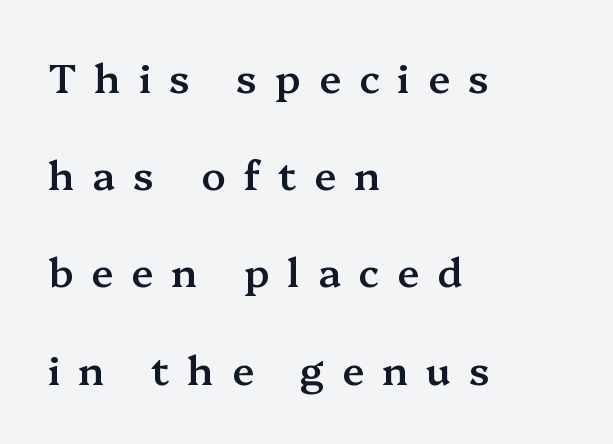
{"serif": "yes", "italic": "no", "bold": "semi", "weight": "semibold", "width": "normal", "stroke_contrast": "medium", "x_height": "medium", "monospaced": "no", "underline": "no", "align": "left", "line_spacing": "loose", "line_spacing_ratio": 2.43, "letter_spacing": "wide", "letter_spacing_em": 0.45, "glyph_px": 40}
